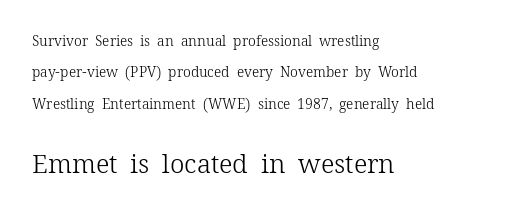
These glyphs show unthickened strokes, regular width or finer. Typesetter's note — lower block bumped up in size, upper block left smaller. Descender tails drop into unmarked territory. A typesetter would call this zero additional tracking.
